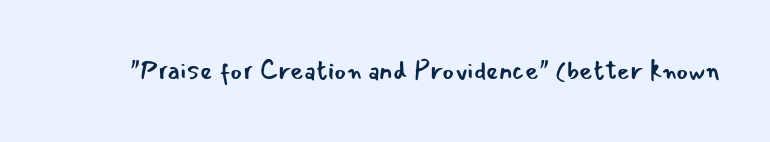
{"italic": "no", "bold": "no", "underline": "no", "letter_spacing": "normal", "letter_spacing_em": 0.0, "glyph_px": 26}
